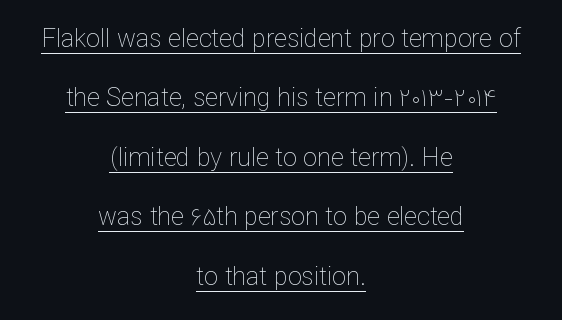
Baseline-to-baseline distance is far greater than the letter height. The letters stand upright; this is a roman face. Horizontal alignment here is central, giving a formal, balanced look. Standard letterfit; no display-style spreading of the glyphs. Has an underline been added? It has.
